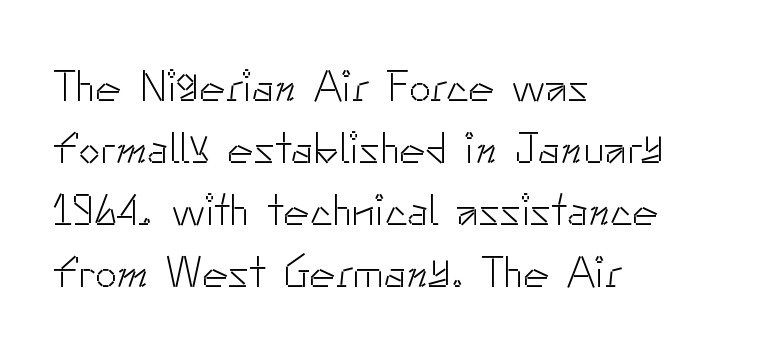
The image shows 44 px light sans-serif type, upright; set left-aligned, normal line spacing (1.41x), normal letter spacing, not underlined; low stroke contrast and a small x-height.
